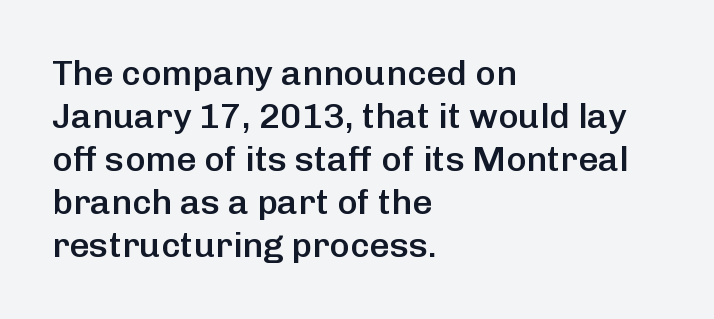
The image shows 35 px semibold sans-serif type, upright; set left-aligned, line spacing 1.23x, normal letter spacing, not underlined; low stroke contrast and a medium x-height.
